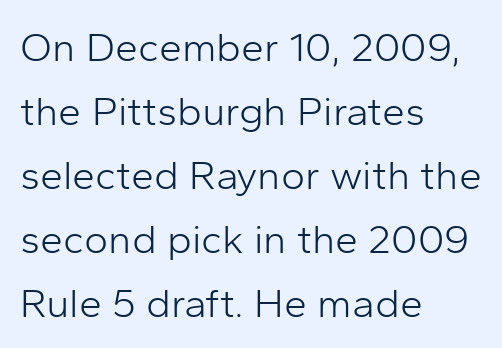
The cut favours lightness, reaching ordinary text weight at its darkest. The rendering keeps characters at their native spacing. The rag falls on the right side of this text block. The specimen omits any rule beneath the text block's lines. The rendering shows plain stroke endings on the letterforms — a sans-serif design.
